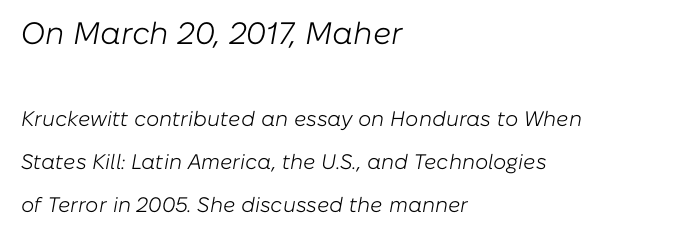
The image shows 31 px light type, italic (leaning right); set left-aligned, loose line spacing (2.06x), normal letter spacing, not underlined; the first (top) block is 1.48x larger; low stroke contrast and a medium x-height.
